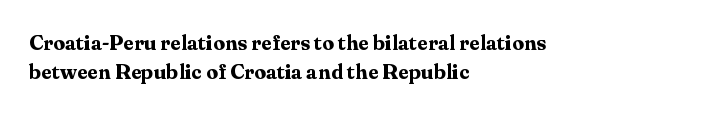
When letters stand straight like this, we call the style roman or upright. Line starts are locked; line ends wander. Quick note: underline off. Words appear dense and cohesive because spacing is normal. A normal amount of white space separates one row of letters from the next.
